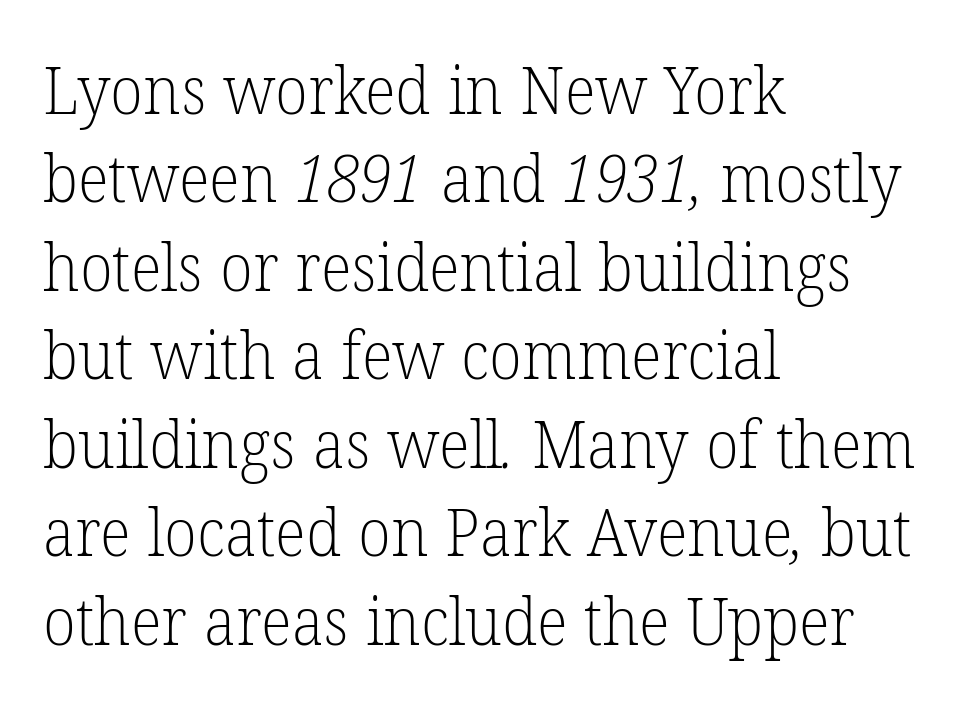
The image shows 66 px light serif type; set left-aligned, normal line spacing (1.34x), normal letter spacing, not underlined; low stroke contrast and a medium x-height.
